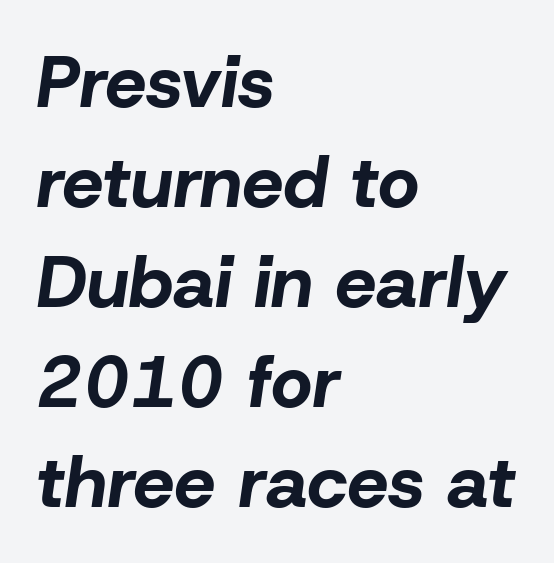
Q: Is the text bold? A: Yes.
Q: Is the text italic (slanted)? A: Yes, it leans right by about 8 degrees.
Q: Is the text underlined? A: No.
Q: How is the paragraph aligned? A: Left-aligned.
Q: Is the spacing between letters normal or unusually wide? A: Normal.
Q: Is the spacing between lines tight, normal or loose? A: Normal.
Q: Width (condensed, normal, or wide)? A: Normal.
Q: Stroke contrast? A: Low.
Q: x-height? A: Medium.
Q: Monospaced? A: No.
